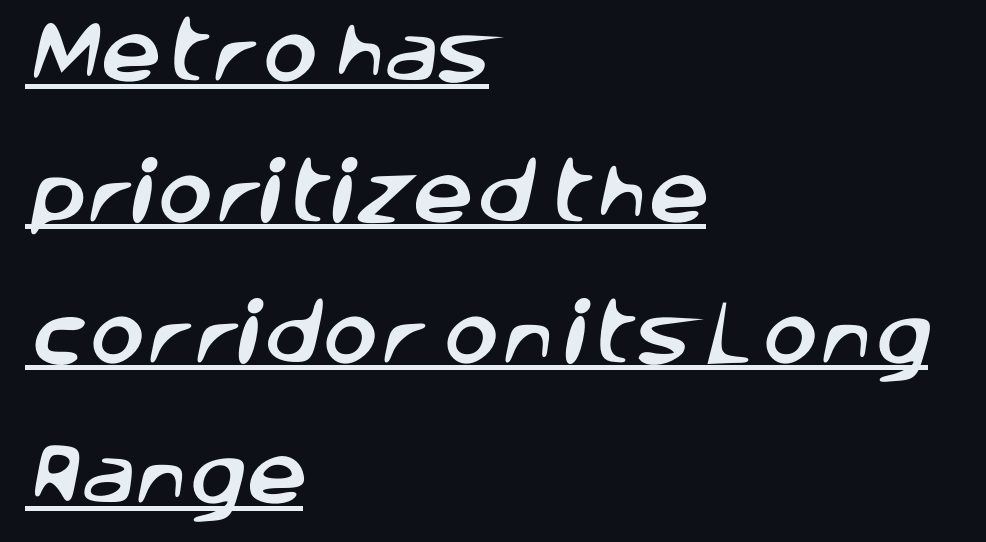
The image shows 68 px sans-serif type; set left-aligned, loose line spacing (2.07x), normal letter spacing, underlined; low stroke contrast and a large x-height.
